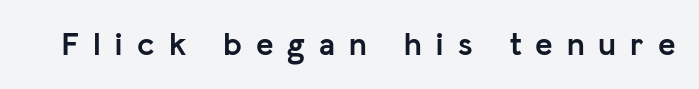
The image shows 33 px semibold sans-serif type, upright; set unusually wide letter spacing (+0.42 em), not underlined; low stroke contrast and a medium x-height.
